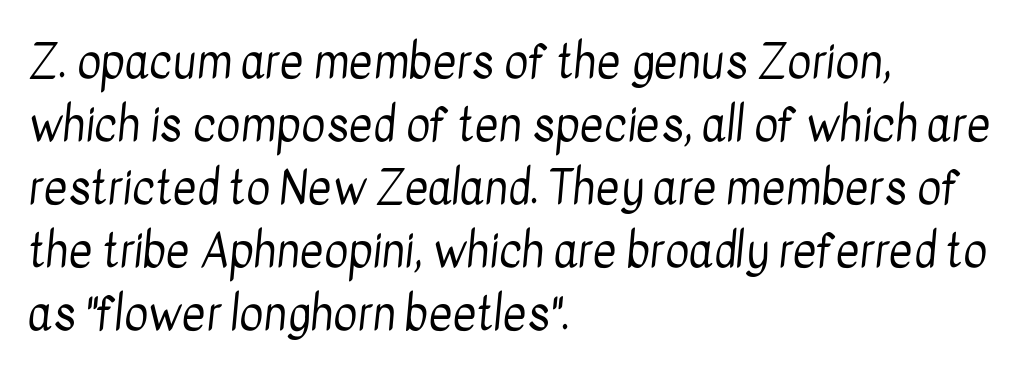
There is no visible air inserted between adjacent glyphs. Observe the absence of serifs on each vertical stroke in this sample. One-word summary of the alignment: left. The letters advance in unequal steps, a hallmark of proportional type.
